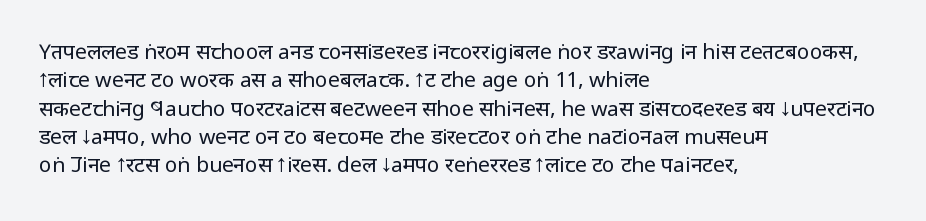
The image shows 21 px text type, upright; set left-aligned, normal line spacing (1.35x), normal letter spacing, not underlined.
